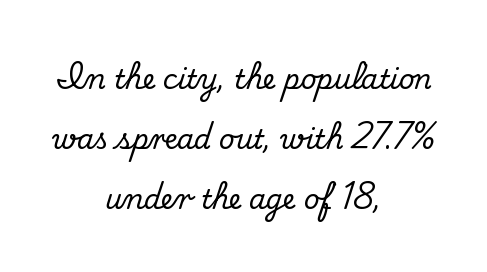
{"underline": "no", "align": "center", "line_spacing": "loose", "line_spacing_ratio": 2.23, "letter_spacing": "normal", "letter_spacing_em": 0.0, "glyph_px": 27}
